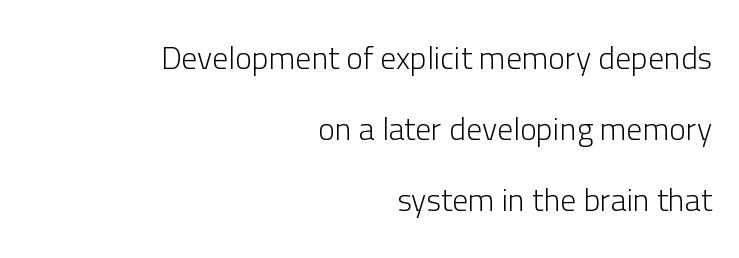
The image shows 32 px light sans-serif type, upright; set right-aligned, loose line spacing (2.22x), normal letter spacing, not underlined; low stroke contrast and a medium x-height.
